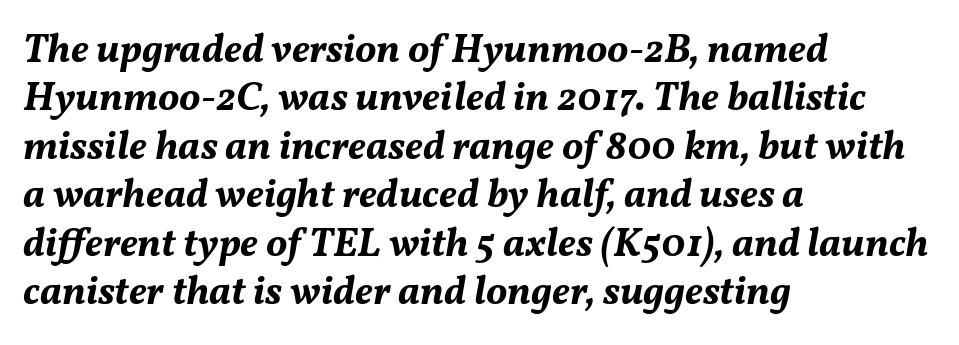
{"italic": "yes", "lean": "right", "slant_degrees": 11, "bold": "yes", "weight": "bold", "width": "normal", "stroke_contrast": "medium", "x_height": "medium", "monospaced": "no", "underline": "no", "align": "left", "line_spacing_ratio": 1.21, "letter_spacing": "normal", "letter_spacing_em": 0.0, "glyph_px": 40}
